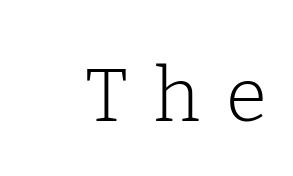
Q: Is the text bold? A: No.
Q: Is the text italic (slanted)? A: No, it is upright.
Q: Is the typeface a serif or a sans-serif typeface? A: Serif.
Q: Is the text underlined? A: No.
Q: Is the spacing between letters normal or unusually wide? A: Unusually wide.
Q: Width (condensed, normal, or wide)? A: Normal.
Q: Stroke contrast? A: Low.
Q: x-height? A: Medium.
Q: Monospaced? A: No.
